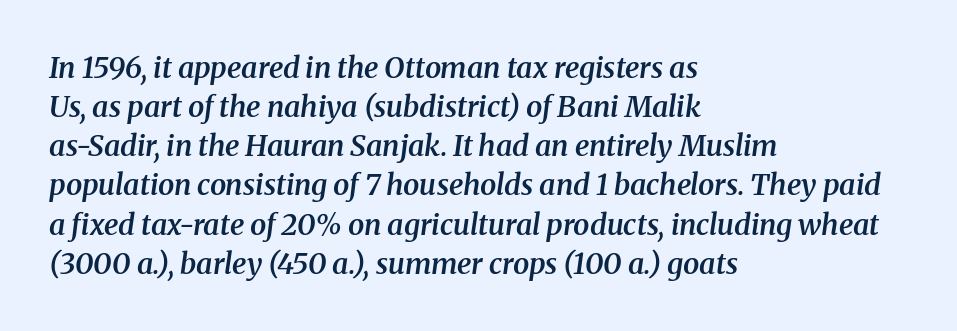
Q: Is the text bold? A: Semi-bold.
Q: Is the text italic (slanted)? A: Yes, it leans right by about 8 degrees.
Q: Is the typeface a serif or a sans-serif typeface? A: Serif.
Q: Is the text underlined? A: No.
Q: How is the paragraph aligned? A: Left-aligned.
Q: Is the spacing between letters normal or unusually wide? A: Normal.
Q: Is the spacing between lines tight, normal or loose? A: Normal.
Q: Width (condensed, normal, or wide)? A: Normal.
Q: Stroke contrast? A: Medium.
Q: x-height? A: Medium.
Q: Monospaced? A: No.
